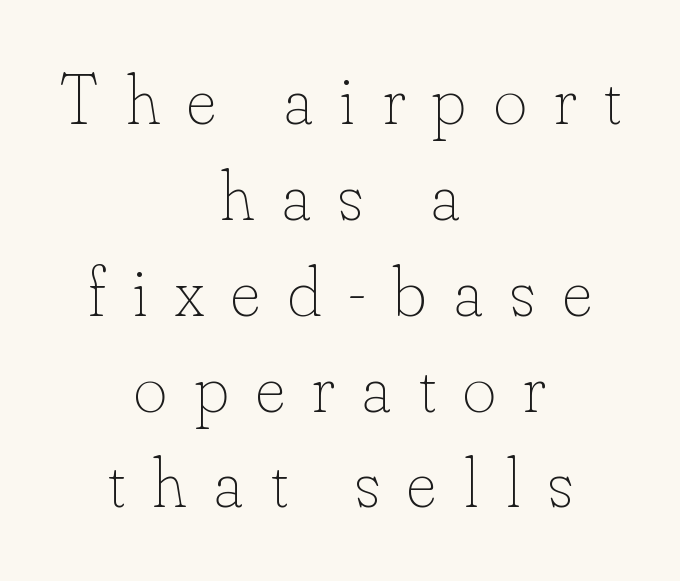
Quick note: interline space is typical. Proportional: the letters do not fall into vertical columns. Glyph-to-glyph distance is far greater than everyday printed text. The typeface has the unassuming heft of standard copy or less.
